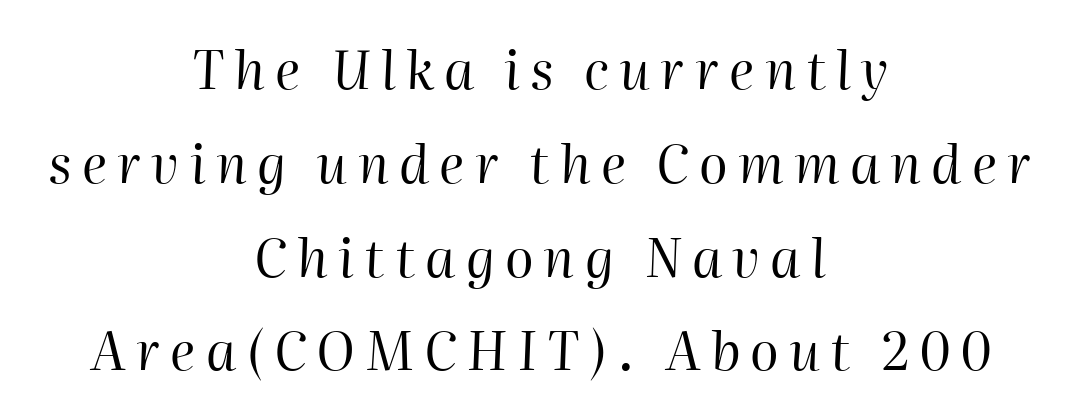
Q: Is the text bold? A: No.
Q: Is the text italic (slanted)? A: Yes, it leans right by about 2 degrees.
Q: Is the text underlined? A: No.
Q: How is the paragraph aligned? A: Centered.
Q: Width (condensed, normal, or wide)? A: Normal.
Q: Stroke contrast? A: High.
Q: x-height? A: Medium.
Q: Monospaced? A: No.
